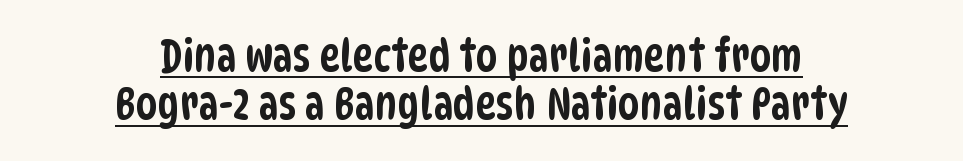
Q: Is the typeface a serif or a sans-serif typeface? A: Sans-serif.
Q: Is the text underlined? A: Yes.
Q: How is the paragraph aligned? A: Centered.
Q: Is the spacing between letters normal or unusually wide? A: Normal.
Q: Is the spacing between lines tight, normal or loose? A: Tight.
Q: Width (condensed, normal, or wide)? A: Condensed.
Q: Stroke contrast? A: Low.
Q: x-height? A: Large.
Q: Monospaced? A: No.
